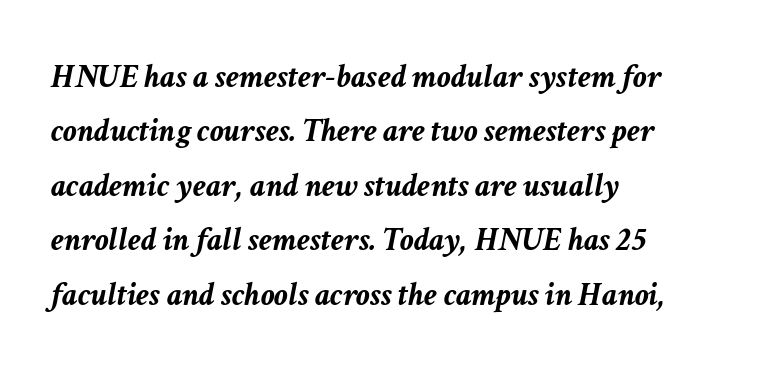
{"italic": "yes", "lean": "right", "slant_degrees": 11, "bold": "yes", "weight": "semibold", "width": "normal", "stroke_contrast": "low", "x_height": "medium", "monospaced": "no", "underline": "no", "align": "left", "line_spacing": "normal", "line_spacing_ratio": 1.6, "letter_spacing": "normal", "letter_spacing_em": 0.0, "glyph_px": 34}
